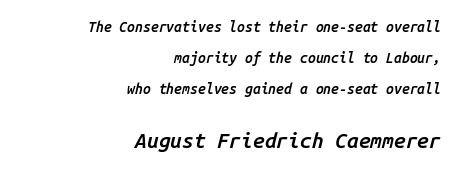
What weight is shown? A semibold, between regular and bold. Quick note: underline off. The following chunk of copy outweighs the initial chunk in type size. Vertically, the passage feels expansive, rows floating well apart. Is the letter spacing exaggerated? No — it looks like the ordinary default.
